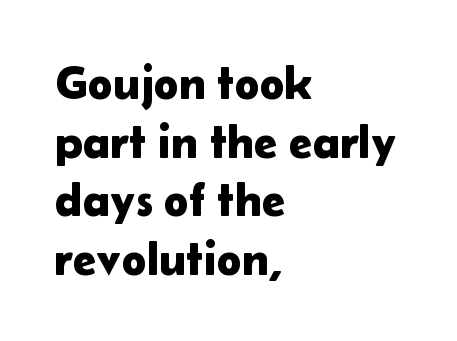
Every row of glyphs begins at an identical x-position on the left. Classification — sans serif. The letters advance in unequal steps, a hallmark of proportional type. A normal amount of white space separates one row of letters from the next. No word sits above an underline. Characters follow at the spacing the type designer built in.
